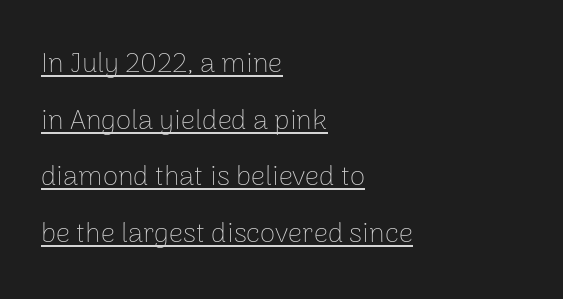
The image shows 28 px thin sans-serif type, upright; set left-aligned, loose line spacing (2.02x), normal letter spacing, underlined; low stroke contrast and a medium x-height.
